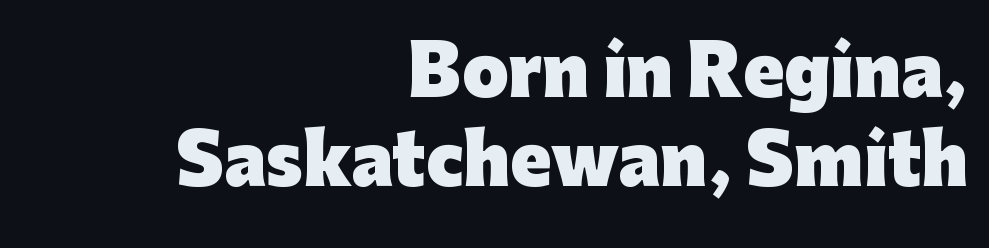
Q: Is the text bold? A: Yes.
Q: Is the text italic (slanted)? A: No, it is upright.
Q: Is the typeface a serif or a sans-serif typeface? A: Sans-serif.
Q: Is the text underlined? A: No.
Q: How is the paragraph aligned? A: Right-aligned.
Q: Is the spacing between letters normal or unusually wide? A: Normal.
Q: Is the spacing between lines tight, normal or loose? A: Normal.
Q: Width (condensed, normal, or wide)? A: Normal.
Q: Stroke contrast? A: Low.
Q: x-height? A: Medium.
Q: Monospaced? A: No.
